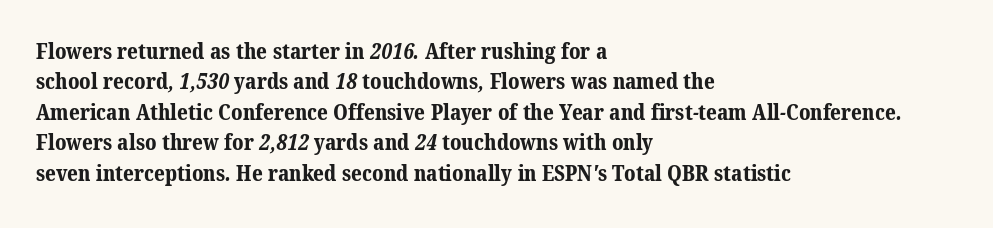
The space directly below the letters is spotless. These lines keep a tight, regular rhythm from letter to letter. Each glyph is drawn with heavy, bold strokes. Leading matches the norm, producing a regular column. Short and long lines alike share a common starting point at left.
